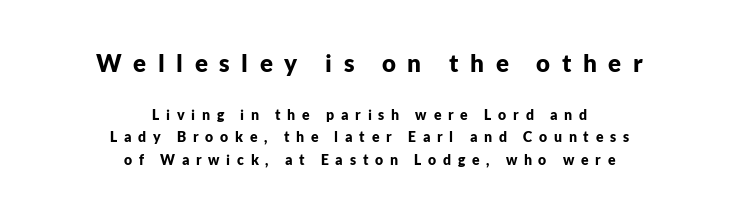
Q: Is the text bold? A: Yes.
Q: Is the text italic (slanted)? A: No, it is upright.
Q: Is the text underlined? A: No.
Q: How is the paragraph aligned? A: Centered.
Q: Is the spacing between letters normal or unusually wide? A: Unusually wide.
Q: Is the spacing between lines tight, normal or loose? A: Normal.
Q: Which block of text is set in a larger size, the first (top) or the second (bottom)? A: The first (top) one.
